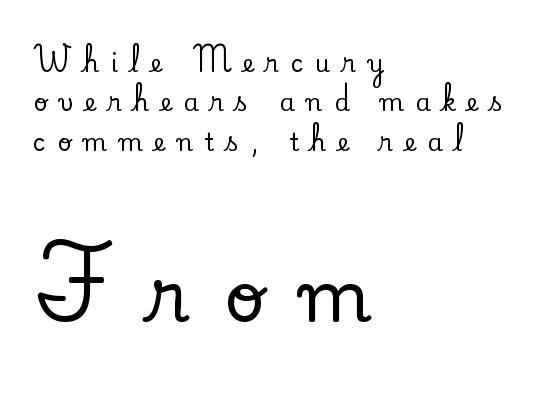
Q: Is the text italic (slanted)? A: No, it is upright.
Q: Is the typeface a serif or a sans-serif typeface? A: Serif.
Q: Is the text underlined? A: No.
Q: How is the paragraph aligned? A: Left-aligned.
Q: Is the spacing between letters normal or unusually wide? A: Unusually wide.
Q: Is the spacing between lines tight, normal or loose? A: Normal.
Q: Which block of text is set in a larger size, the first (top) or the second (bottom)? A: The second (bottom) one.
Q: Width (condensed, normal, or wide)? A: Normal.
Q: Stroke contrast? A: Low.
Q: x-height? A: Small.
Q: Monospaced? A: No.
